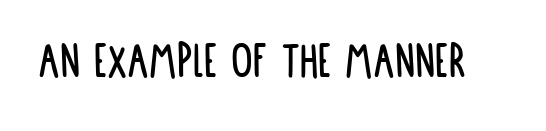
The image shows 54 px condensed sans-serif type, upright; set normal letter spacing, not underlined; low stroke contrast and a large x-height.
